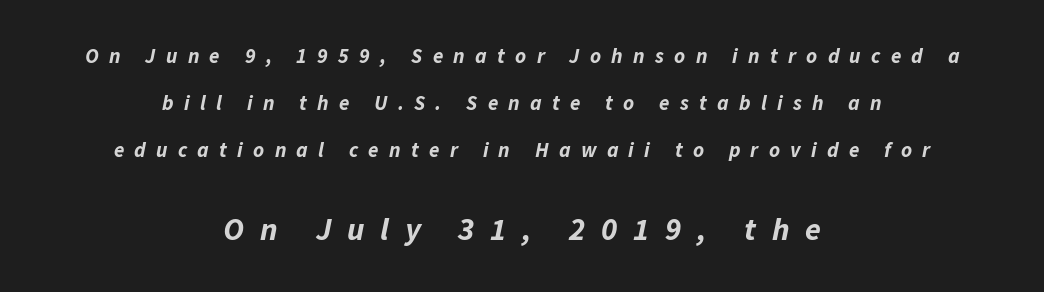
The line texture is sparse and dotted thanks to wide tracking. Its strokes are broad and dark, the hallmark of bold type. A student would call this center alignment; a typographer would say set centered. Is there much room between lines? Yes — plenty of vertical air separates them.
